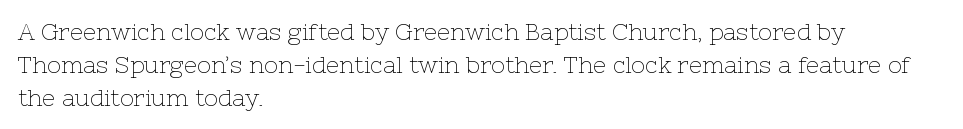
{"italic": "no", "bold": "no", "underline": "no", "align": "left", "line_spacing": "normal", "line_spacing_ratio": 1.43, "letter_spacing": "normal", "letter_spacing_em": 0.0, "glyph_px": 23}
